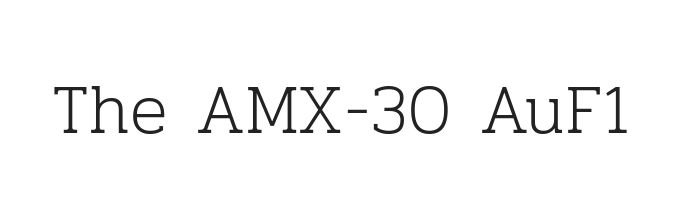
The image shows 70 px light serif type, upright; set normal letter spacing, not underlined; low stroke contrast and a medium x-height.
